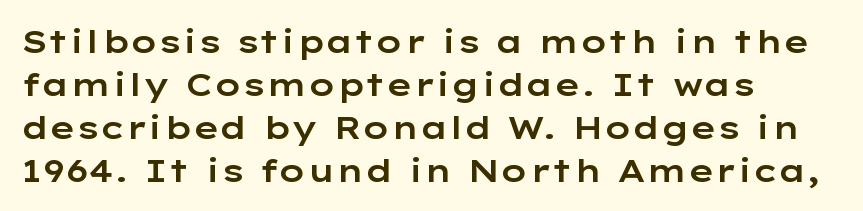
Q: Is the text italic (slanted)? A: No, it is upright.
Q: Is the typeface a serif or a sans-serif typeface? A: Sans-serif.
Q: Is the text underlined? A: No.
Q: How is the paragraph aligned? A: Left-aligned.
Q: Is the spacing between letters normal or unusually wide? A: Normal.
Q: Is the spacing between lines tight, normal or loose? A: Normal.
Q: Width (condensed, normal, or wide)? A: Wide.
Q: Stroke contrast? A: Low.
Q: x-height? A: Medium.
Q: Monospaced? A: No.
